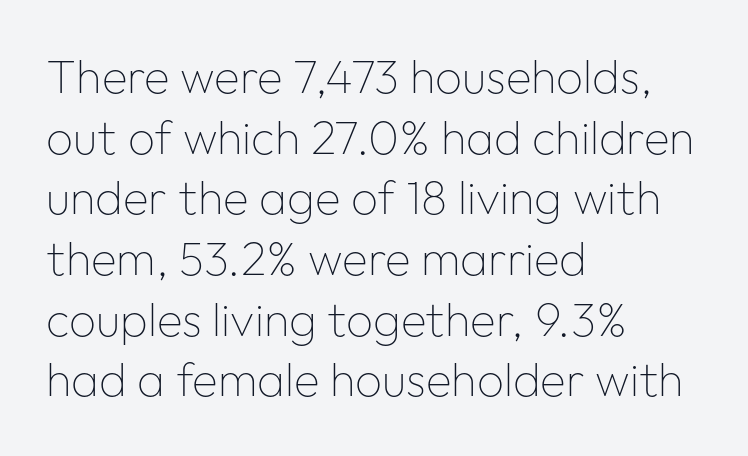
Weight: not bold — regular or lighter. The tracking reads as untouched default to a designer's eye. Words float on clear page, feet unadorned. Visually the block forms a straight wall on the left and a jagged coastline on the right.
